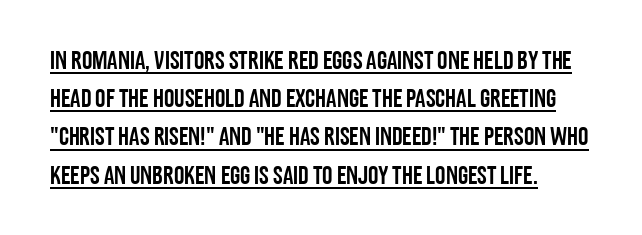
This sample carries an underscore along the baseline area. If you measured baseline to baseline, you'd find a middling distance. If you drew a ruler down the left edge, every line would touch it. Students, note that the glyphs here touch the page at normal intervals.
